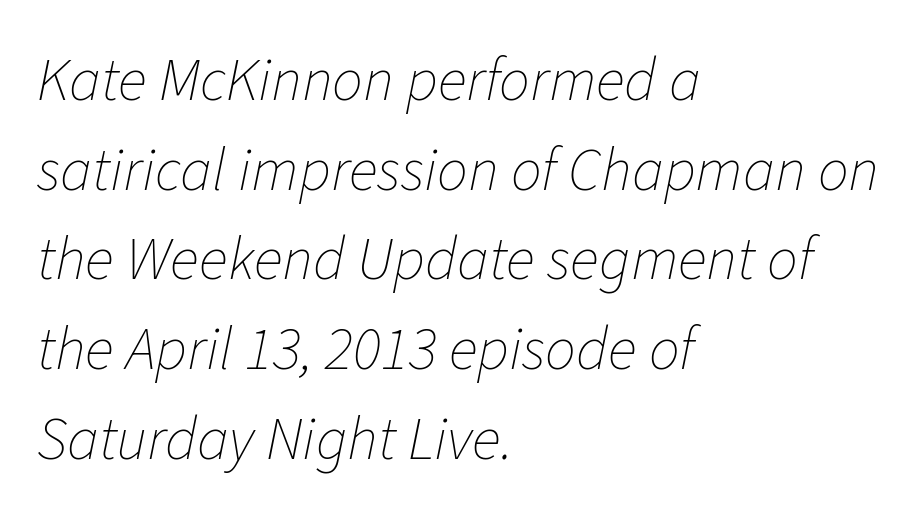
The font sits on the lighter half of the weight spectrum, regular included. Characters are canted at an angle relative to the baseline's perpendicular. Teacher's note: observe the even left margin — that is flush-left alignment. Vertically, the passage feels balanced, rows spaced as you'd expect. Note the varied advance widths — an 'i' is clearly narrower than an 'm'. Tracking value appears to be zero — textbook default spacing.
